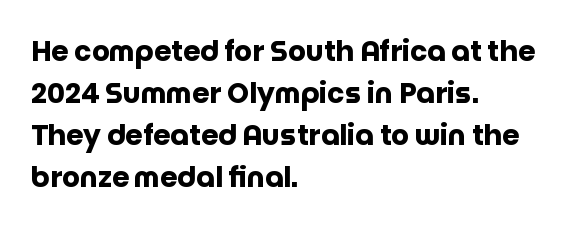
The image shows 28 px heavy sans-serif type, upright; set left-aligned, normal line spacing (1.5x), normal letter spacing, not underlined; low stroke contrast and a large x-height.
